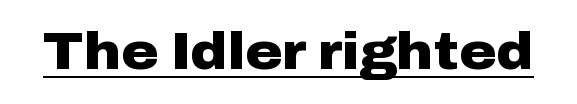
The image shows 51 px heavy, wide sans-serif type, upright; set normal letter spacing, underlined; low stroke contrast and a medium x-height.
